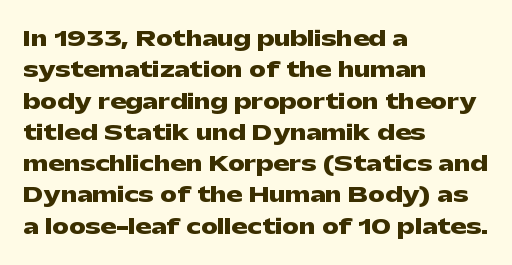
Q: Is the text bold? A: Yes.
Q: Is the text italic (slanted)? A: No, it is upright.
Q: Is the text underlined? A: No.
Q: How is the paragraph aligned? A: Left-aligned.
Q: Is the spacing between letters normal or unusually wide? A: Normal.
Q: Is the spacing between lines tight, normal or loose? A: Normal.
